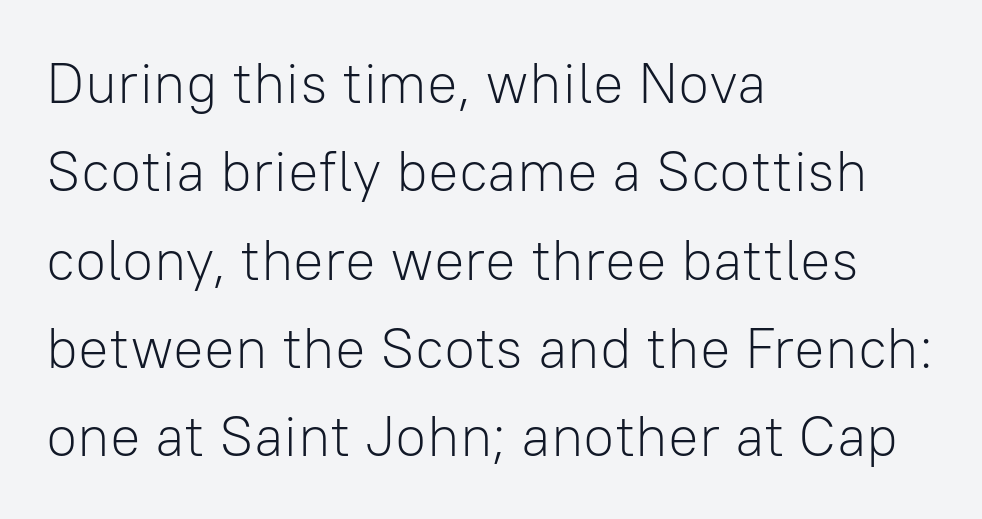
{"serif": "no", "italic": "no", "bold": "no", "weight": "light", "width": "normal", "stroke_contrast": "low", "x_height": "medium", "monospaced": "no", "underline": "no", "align": "left", "line_spacing": "normal", "line_spacing_ratio": 1.55, "letter_spacing": "normal", "letter_spacing_em": 0.0, "glyph_px": 57}
